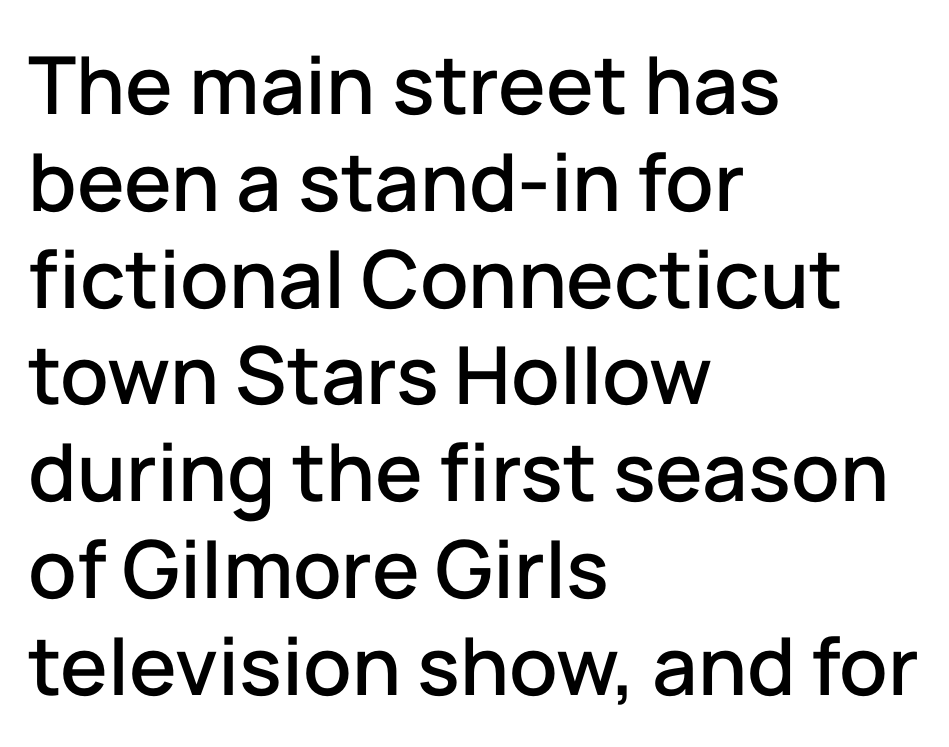
The image shows 80 px sans-serif type, upright; set left-aligned, line spacing 1.21x, normal letter spacing, not underlined; low stroke contrast and a medium x-height.
